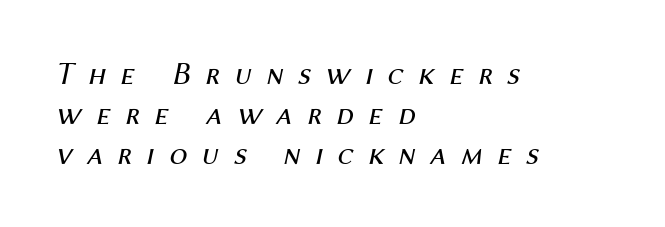
Check under the words: just untouched page. Characters follow at a spacing far wider than the type designer built in. Notice how the passage keeps a crisp vertical edge on the left only. The rendering uses natural spacing where letterforms have individual widths. The lines sit at an ordinary, default distance from one another.
